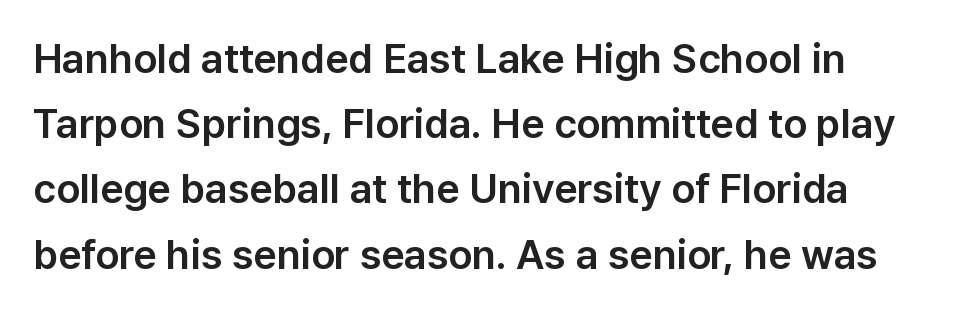
The passage shown is not underscored anywhere. The letters carry no serifs — their stems end cleanly without finishing strokes. These lines are rendered in a variable-pitch font. Leading: standard. The passage shown has conventional tracking throughout. Does the lettering tilt? It doesn't — this is upright.
